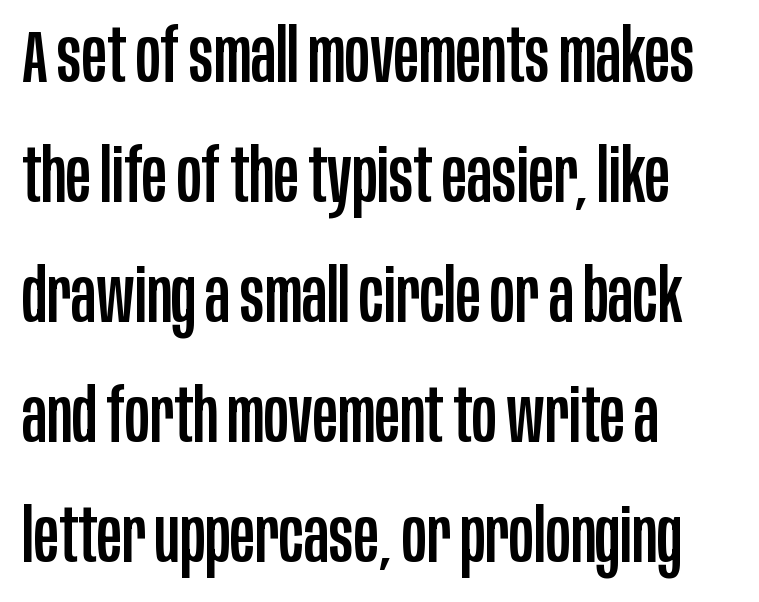
The image shows 75 px condensed sans-serif type, upright; set left-aligned, normal line spacing (1.6x), normal letter spacing, not underlined; low stroke contrast and a large x-height.
